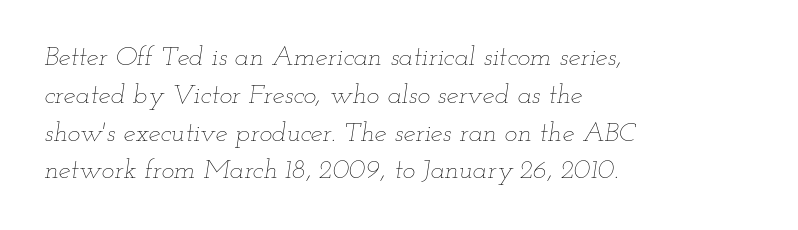
Ink coverage per letter is moderate at most. Does the lettering tilt? It does — this is italic. Has an underline been added? It has not. Each word holds together tightly as a unit, with standard inter-letter gaps.
